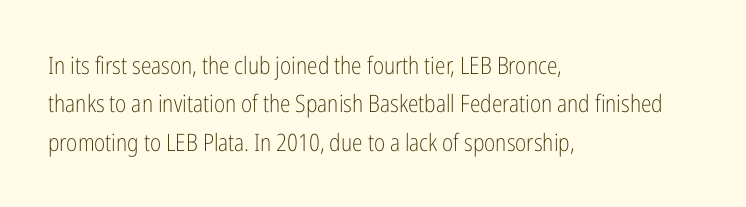
The image shows 24 px text type, upright; set left-aligned, normal line spacing (1.6x), normal letter spacing, not underlined.
